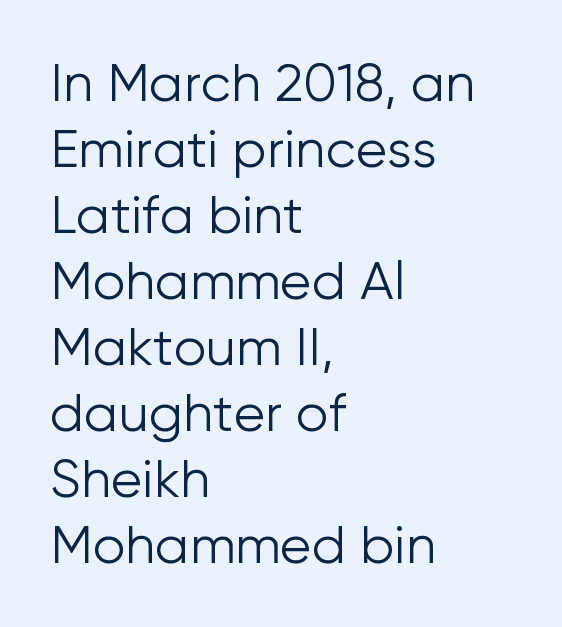
The image shows 52 px light sans-serif type, upright; set left-aligned, normal line spacing (1.27x), normal letter spacing, not underlined; low stroke contrast and a medium x-height.
